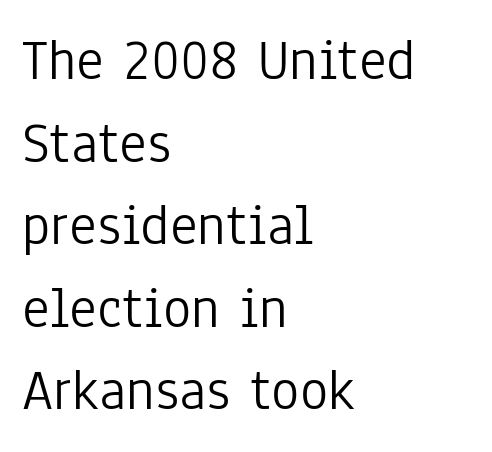
{"serif": "no", "italic": "no", "bold": "no", "weight": "light", "width": "condensed", "stroke_contrast": "low", "x_height": "medium", "monospaced": "no", "underline": "no", "align": "left", "line_spacing": "normal", "line_spacing_ratio": 1.4, "letter_spacing": "normal", "letter_spacing_em": 0.0, "glyph_px": 59}
